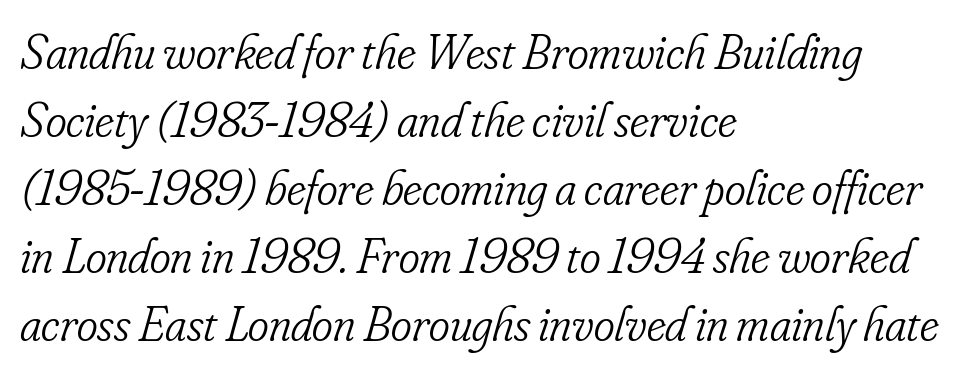
These glyphs show unthickened strokes, regular width or finer. The strip under each line holds only bare page. Yep, that's italic — everything's leaning. The rendering uses natural spacing where letterforms have individual widths. The setting favours the left margin, as ordinary paragraphs usually do.
